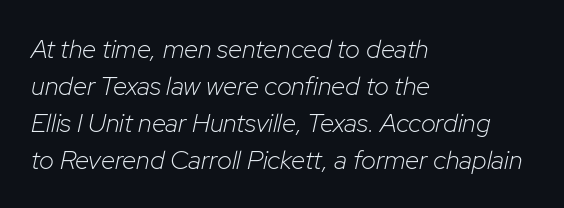
Q: Is the text bold? A: No.
Q: Is the text italic (slanted)? A: Yes, it leans right by about 12 degrees.
Q: Is the text underlined? A: No.
Q: How is the paragraph aligned? A: Left-aligned.
Q: Is the spacing between letters normal or unusually wide? A: Normal.
Q: Is the spacing between lines tight, normal or loose? A: Normal.
